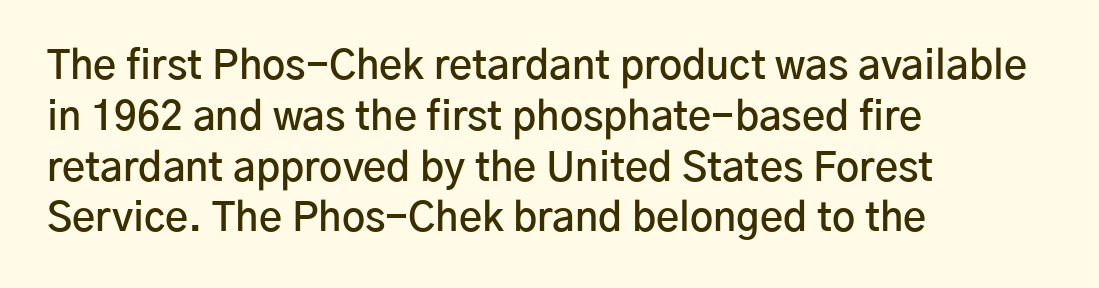
You could not count columns in this text — the font is proportionally spaced. The axis of the letterforms is exactly vertical. The rendering shows plain stroke endings on the letterforms — a sans-serif design. Compared with a centered layout, this one pins lines to the left instead.
